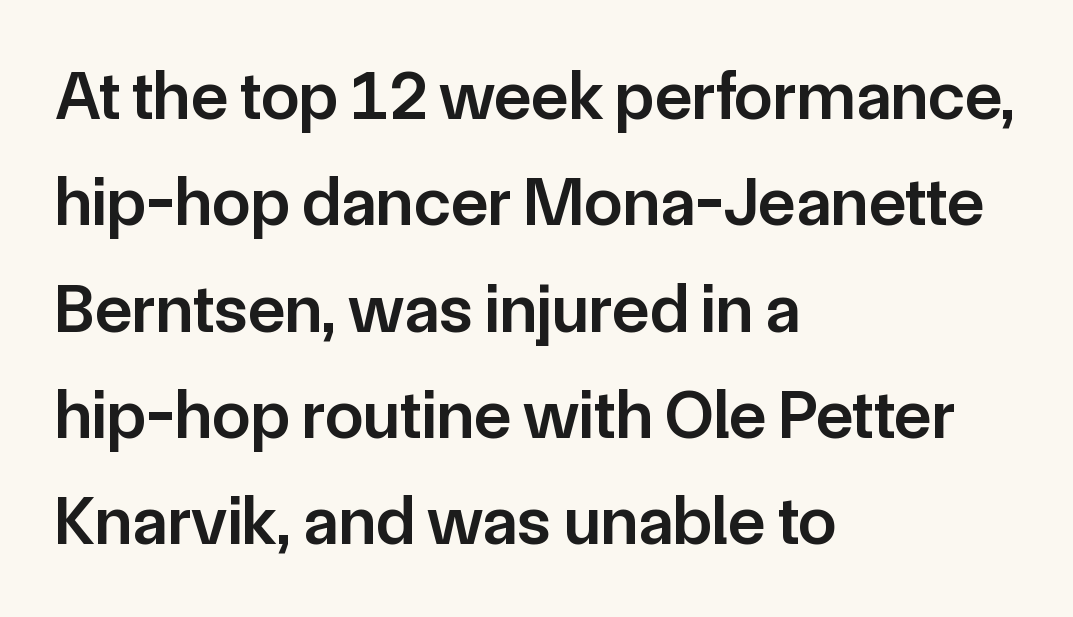
The image shows 69 px semibold sans-serif type, upright; set left-aligned, normal line spacing (1.54x), normal letter spacing, not underlined; low stroke contrast and a medium x-height.
